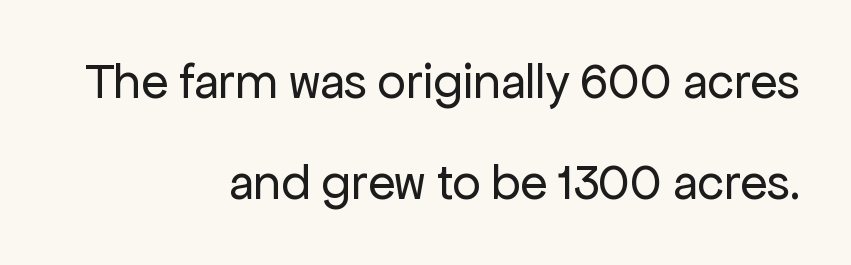
{"serif": "no", "italic": "no", "bold": "no", "weight": "regular", "width": "normal", "stroke_contrast": "low", "x_height": "medium", "monospaced": "no", "underline": "no", "align": "right", "line_spacing": "loose", "line_spacing_ratio": 2.03, "letter_spacing": "normal", "letter_spacing_em": 0.0, "glyph_px": 50}
